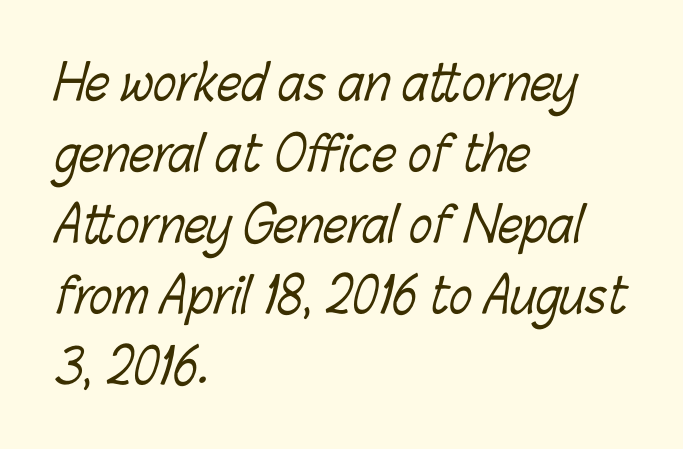
The image shows 48 px light, condensed type; set left-aligned, normal line spacing (1.48x), normal letter spacing, not underlined; low stroke contrast and a medium x-height.
